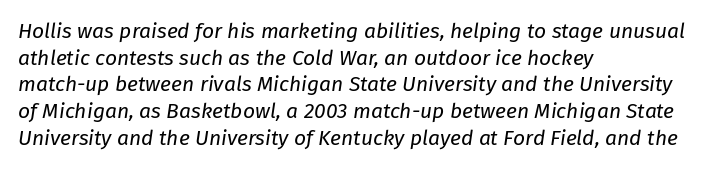
The space beneath each line is pristine and unruled. Compared with a centered layout, this one pins lines to the left instead. The passage shown is not bold in any degree. Slant detected: the letters are inclined. The vertical gap from one line to the next is medium.
